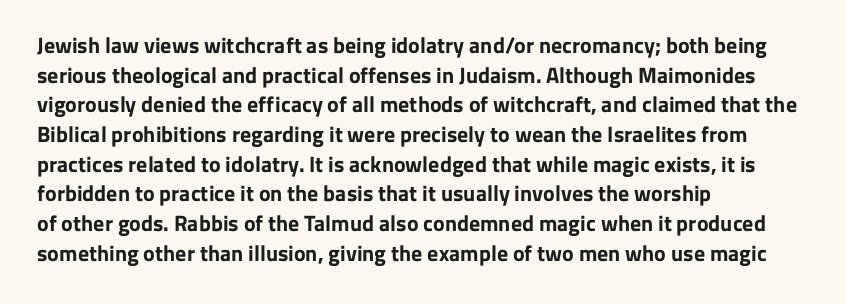
The image shows 22 px bold type, upright; set left-aligned, normal line spacing (1.35x), normal letter spacing, not underlined.
